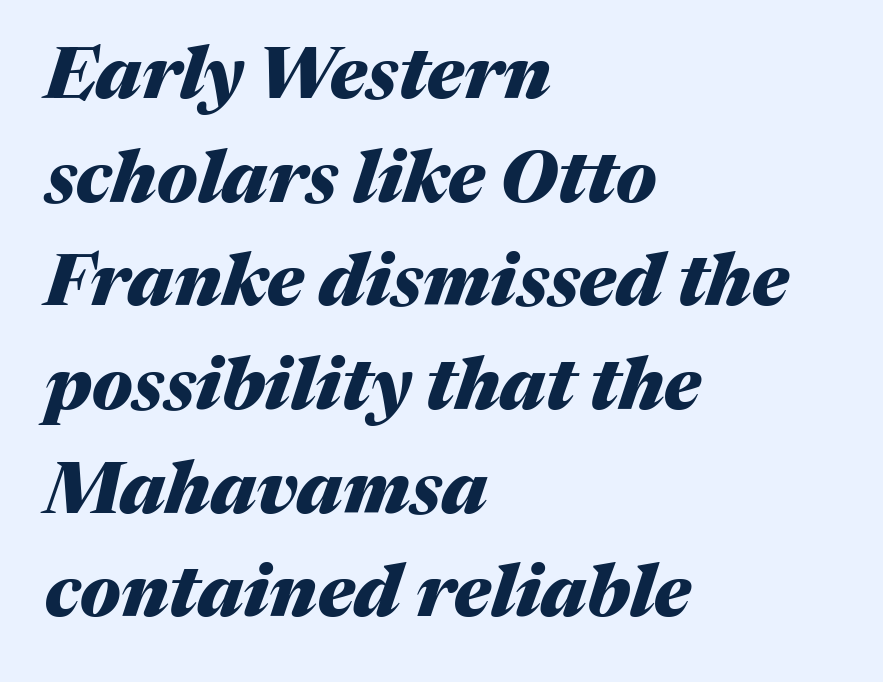
Q: Is the text bold? A: Yes.
Q: Is the text italic (slanted)? A: Yes, it leans right by about 17 degrees.
Q: Is the text underlined? A: No.
Q: How is the paragraph aligned? A: Left-aligned.
Q: Is the spacing between letters normal or unusually wide? A: Normal.
Q: Is the spacing between lines tight, normal or loose? A: Normal.
Q: Width (condensed, normal, or wide)? A: Normal.
Q: Stroke contrast? A: Medium.
Q: x-height? A: Medium.
Q: Monospaced? A: No.
